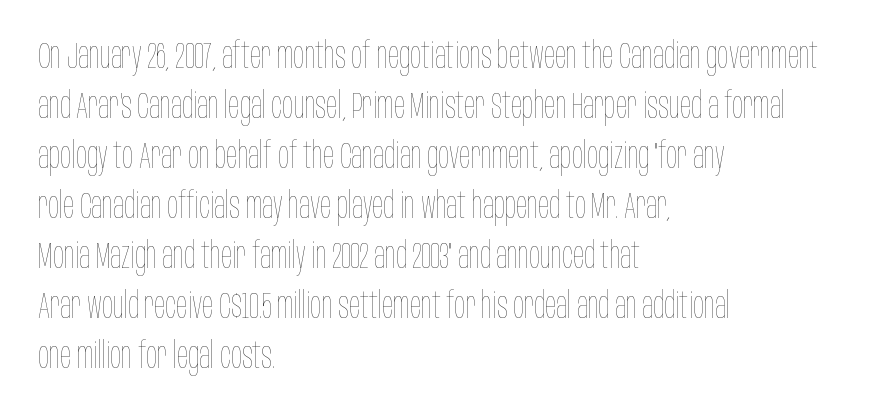
{"italic": "no", "bold": "no", "weight": "thin", "width": "condensed", "stroke_contrast": "low", "x_height": "large", "monospaced": "no", "underline": "no", "align": "left", "line_spacing": "normal", "line_spacing_ratio": 1.35, "letter_spacing": "normal", "letter_spacing_em": 0.0, "glyph_px": 37}
